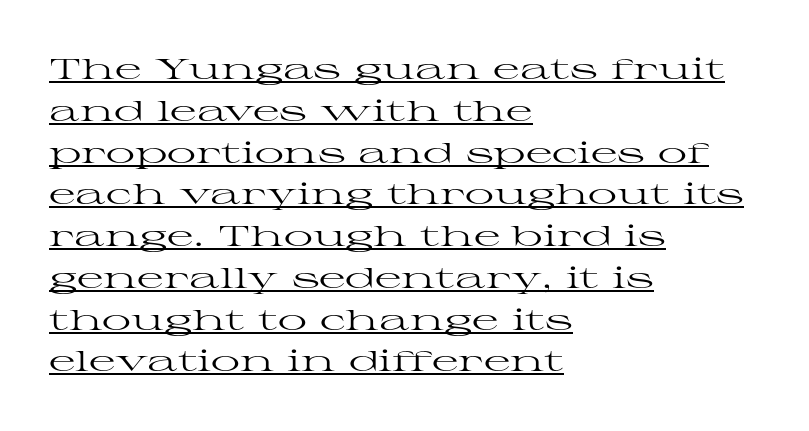
{"serif": "yes", "italic": "no", "bold": "no", "weight": "regular", "width": "wide", "stroke_contrast": "high", "x_height": "medium", "monospaced": "no", "underline": "yes", "align": "left", "line_spacing": "normal", "line_spacing_ratio": 1.44, "letter_spacing": "normal", "letter_spacing_em": 0.0, "glyph_px": 29}
